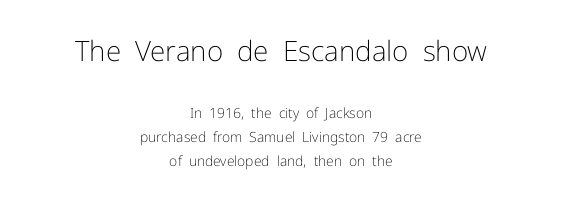
The image shows 28 px light sans-serif type, upright; set centered, line spacing 1.72x, normal letter spacing, not underlined; the first (top) block is 2.0x larger; low stroke contrast and a medium x-height.
